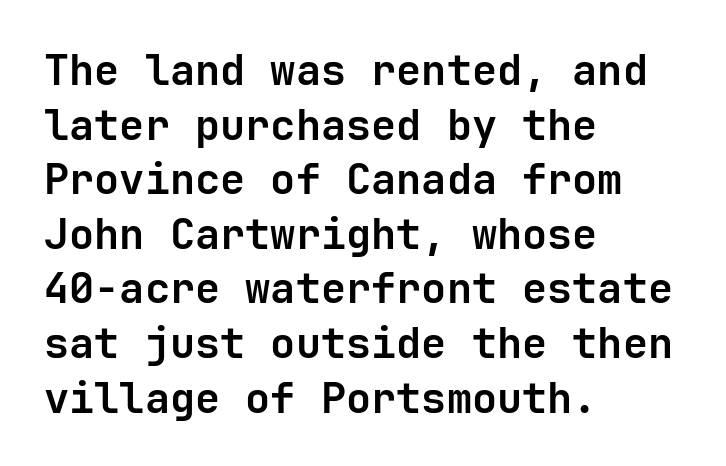
{"serif": "no", "italic": "no", "bold": "yes", "weight": "semibold", "width": "normal", "stroke_contrast": "low", "x_height": "medium", "underline": "no", "align": "left", "line_spacing": "normal", "line_spacing_ratio": 1.3, "letter_spacing": "normal", "letter_spacing_em": 0.0, "glyph_px": 42}
